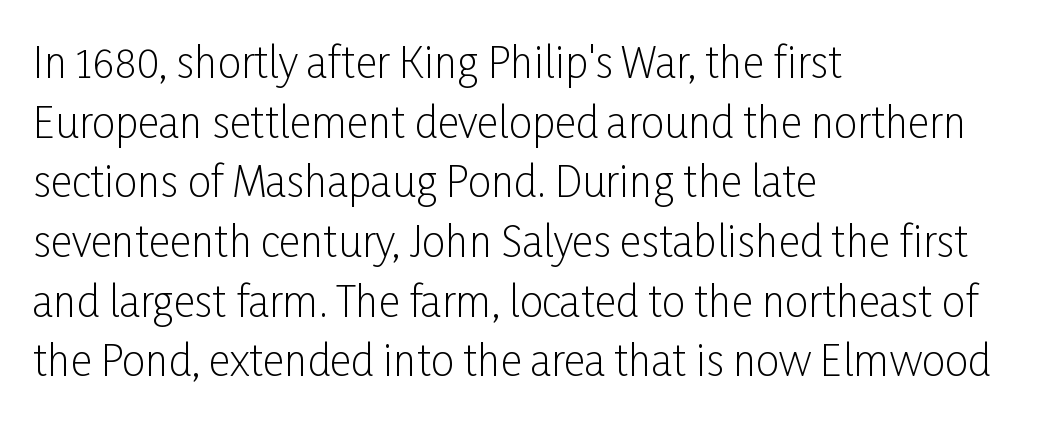
The image shows 42 px light, condensed sans-serif type, upright; set left-aligned, normal line spacing (1.42x), normal letter spacing, not underlined; low stroke contrast and a medium x-height.
